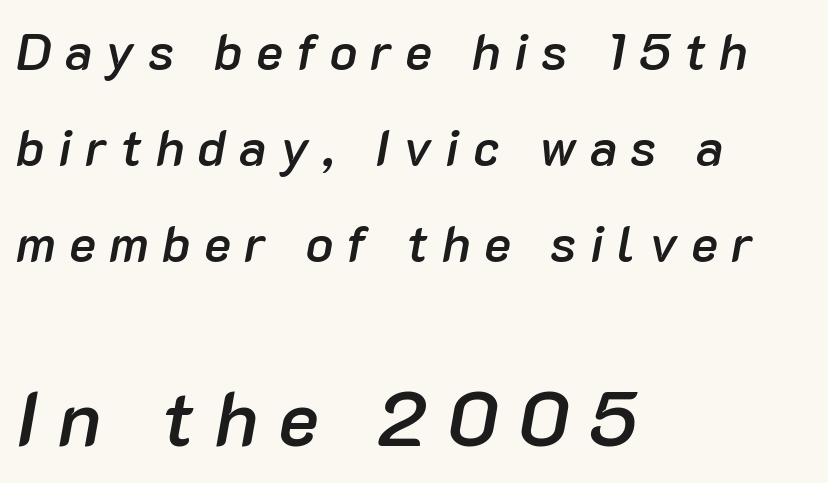
{"italic": "yes", "lean": "right", "slant_degrees": 10, "bold": "semi", "weight": "semibold", "width": "normal", "stroke_contrast": "low", "x_height": "medium", "monospaced": "no", "underline": "no", "align": "left", "line_spacing_ratio": 1.88, "letter_spacing": "wide", "letter_spacing_em": 0.26, "larger_block": "second", "size_ratio": 1.51, "glyph_px": 77}
